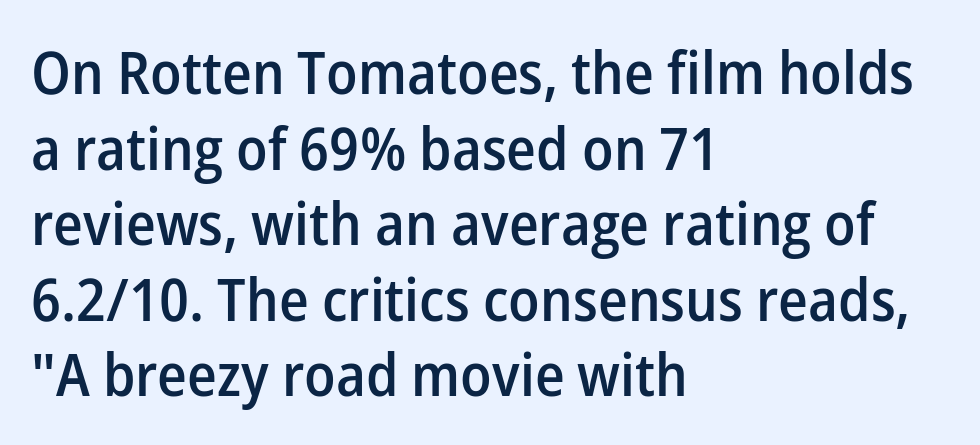
Every row of glyphs begins at an identical x-position on the left. Font category for this specimen: sans-serif. The lettering stays uniformly vertical, giving the passage a roman look. Quick note: interline space is typical.
